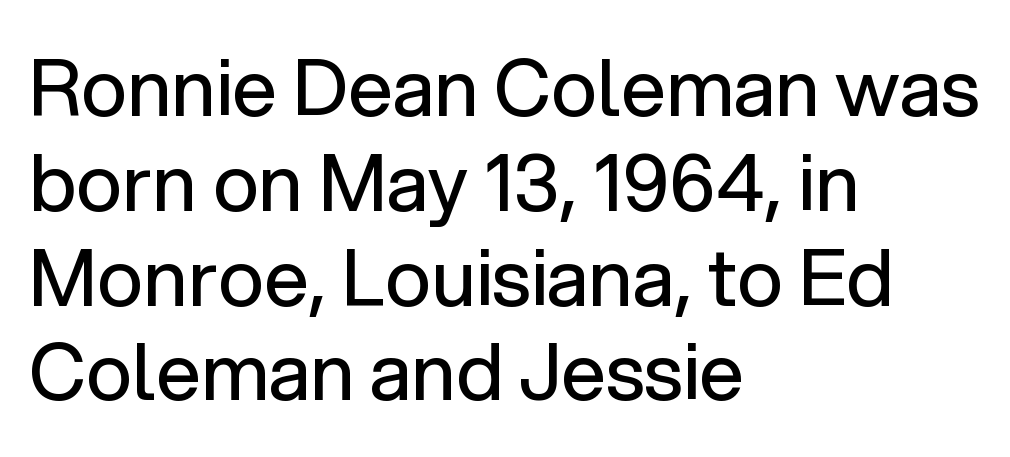
Layout note: lines flush left. In terms of letterspacing, this is plain default setting. The glyphs in this specimen are sans serif. Each stroke keeps to a modest, everyday thickness or less. You can tell it's not italic because the verticals are truly vertical.
